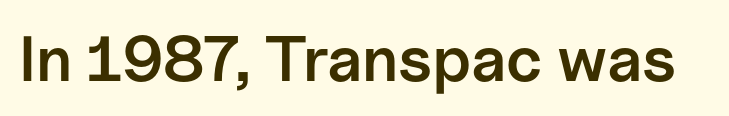
{"serif": "no", "italic": "no", "bold": "semi", "weight": "semibold", "width": "normal", "stroke_contrast": "low", "x_height": "medium", "monospaced": "no", "underline": "no", "letter_spacing": "normal", "letter_spacing_em": 0.0, "glyph_px": 64}
